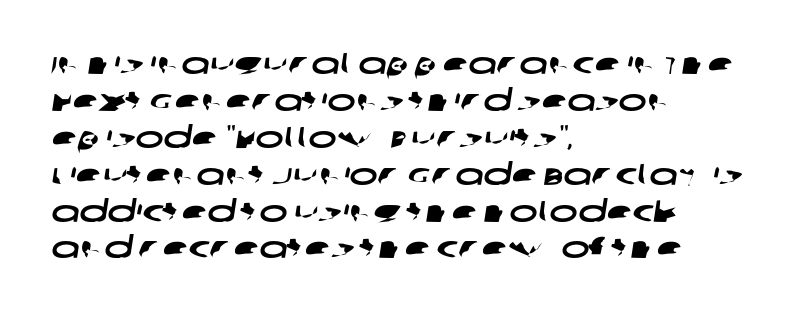
The image shows 30 px wide sans-serif type; set left-aligned, line spacing 1.23x, normal letter spacing, not underlined; low stroke contrast and a large x-height.
